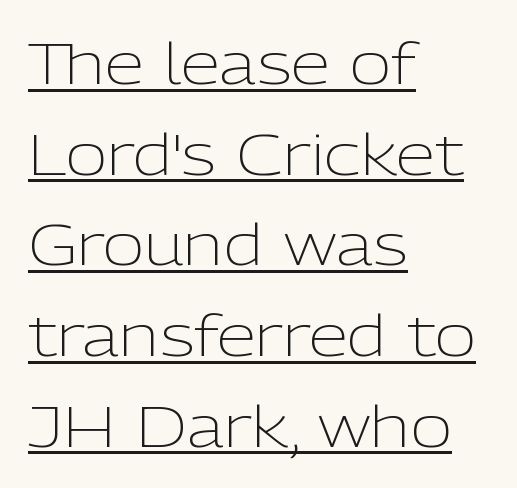
{"serif": "no", "italic": "no", "bold": "no", "weight": "light", "width": "normal", "stroke_contrast": "low", "x_height": "medium", "monospaced": "no", "underline": "yes", "align": "left", "line_spacing": "normal", "line_spacing_ratio": 1.59, "letter_spacing": "normal", "letter_spacing_em": 0.0, "glyph_px": 57}
